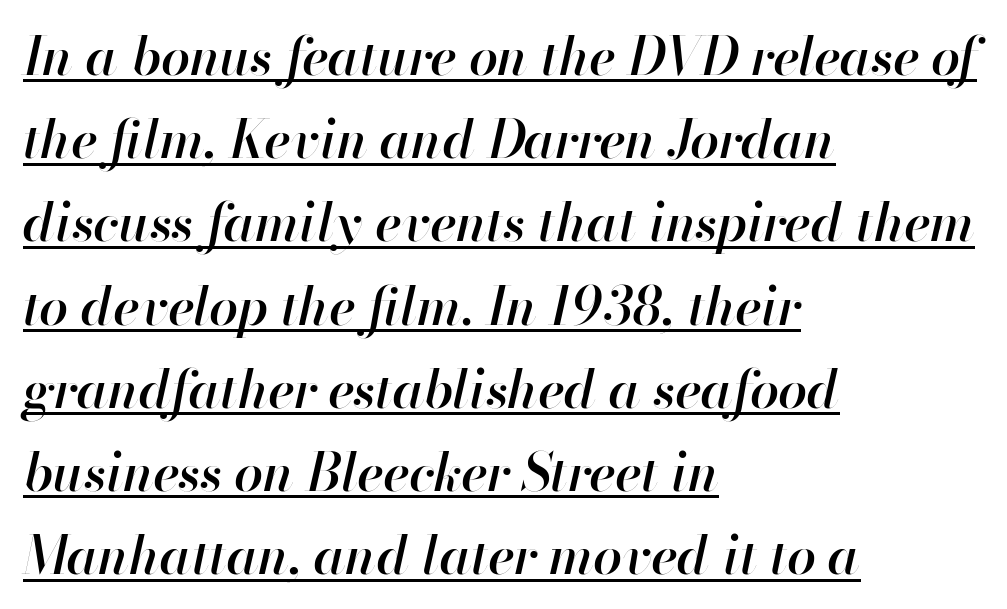
Q: Is the text bold? A: Semi-bold.
Q: Is the text italic (slanted)? A: Yes, it leans right by about 13 degrees.
Q: Is the text underlined? A: Yes.
Q: How is the paragraph aligned? A: Left-aligned.
Q: Is the spacing between letters normal or unusually wide? A: Normal.
Q: Is the spacing between lines tight, normal or loose? A: Normal.
Q: Width (condensed, normal, or wide)? A: Normal.
Q: Stroke contrast? A: High.
Q: x-height? A: Small.
Q: Monospaced? A: No.
